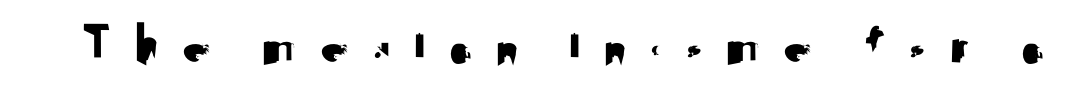
Q: Is the text italic (slanted)? A: No, it is upright.
Q: Is the typeface a serif or a sans-serif typeface? A: Sans-serif.
Q: Is the text underlined? A: No.
Q: Is the spacing between letters normal or unusually wide? A: Unusually wide.
Q: Width (condensed, normal, or wide)? A: Normal.
Q: Stroke contrast? A: Medium.
Q: x-height? A: Small.
Q: Monospaced? A: No.
